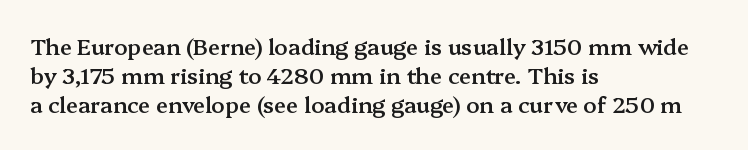
The image shows 22 px text type, upright; set left-aligned, normal line spacing (1.32x), normal letter spacing, not underlined.
